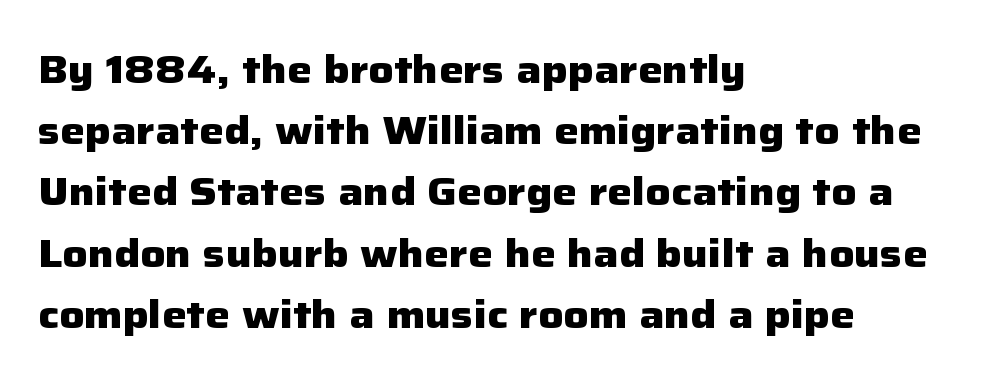
The image shows 39 px heavy sans-serif type, upright; set left-aligned, normal line spacing (1.57x), normal letter spacing, not underlined; low stroke contrast and a medium x-height.
